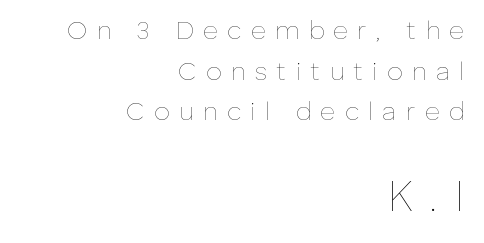
{"italic": "no", "bold": "no", "weight": "thin", "width": "normal", "stroke_contrast": "low", "x_height": "medium", "monospaced": "no", "underline": "no", "align": "right", "line_spacing": "normal", "line_spacing_ratio": 1.63, "letter_spacing": "wide", "letter_spacing_em": 0.38, "larger_block": "second", "size_ratio": 1.76, "glyph_px": 44}
